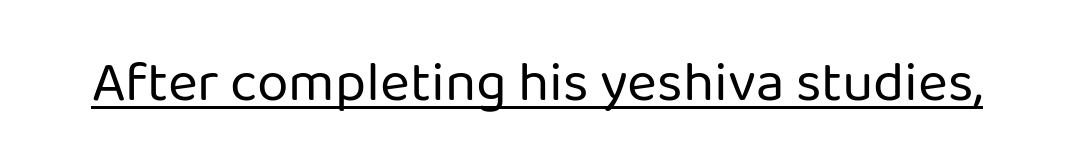
The image shows 57 px regular-weight sans-serif type, upright; set normal letter spacing, underlined; low stroke contrast and a medium x-height.
